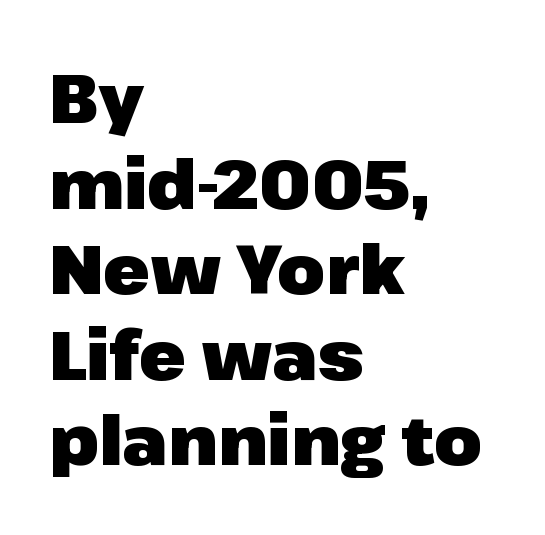
The image shows 69 px heavy sans-serif type, upright; set left-aligned, line spacing 1.24x, normal letter spacing, not underlined; low stroke contrast and a medium x-height.
